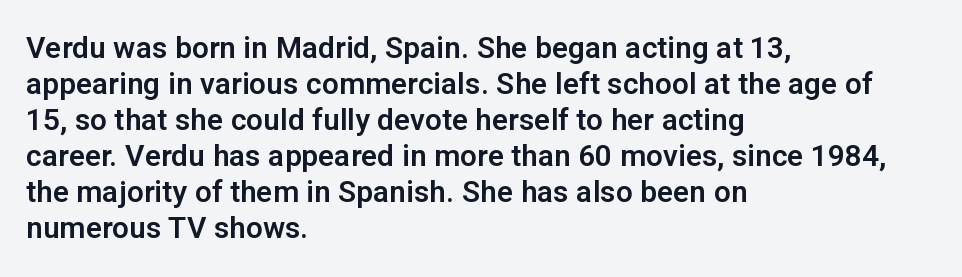
Q: Is the text italic (slanted)? A: No, it is upright.
Q: Is the typeface a serif or a sans-serif typeface? A: Sans-serif.
Q: Is the text underlined? A: No.
Q: How is the paragraph aligned? A: Left-aligned.
Q: Is the spacing between letters normal or unusually wide? A: Normal.
Q: Width (condensed, normal, or wide)? A: Normal.
Q: Stroke contrast? A: Low.
Q: x-height? A: Medium.
Q: Monospaced? A: No.
